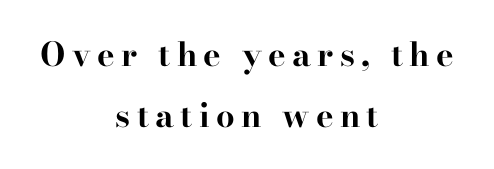
One-word summary of the alignment: center. When letters stand straight like this, we call the style roman or upright. The type family on display is of the serif kind. Glance below the letters and you will spot only blank space. Strong, thick strokes mark this as bold type.
